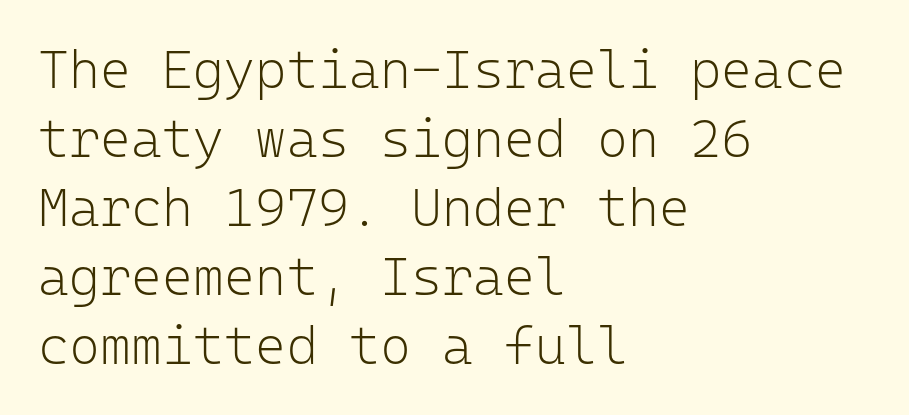
{"serif": "no", "italic": "no", "bold": "no", "weight": "light", "width": "normal", "stroke_contrast": "low", "x_height": "medium", "monospaced": "yes", "underline": "no", "align": "left", "line_spacing": "normal", "line_spacing_ratio": 1.3, "letter_spacing": "normal", "letter_spacing_em": 0.0, "glyph_px": 53}
